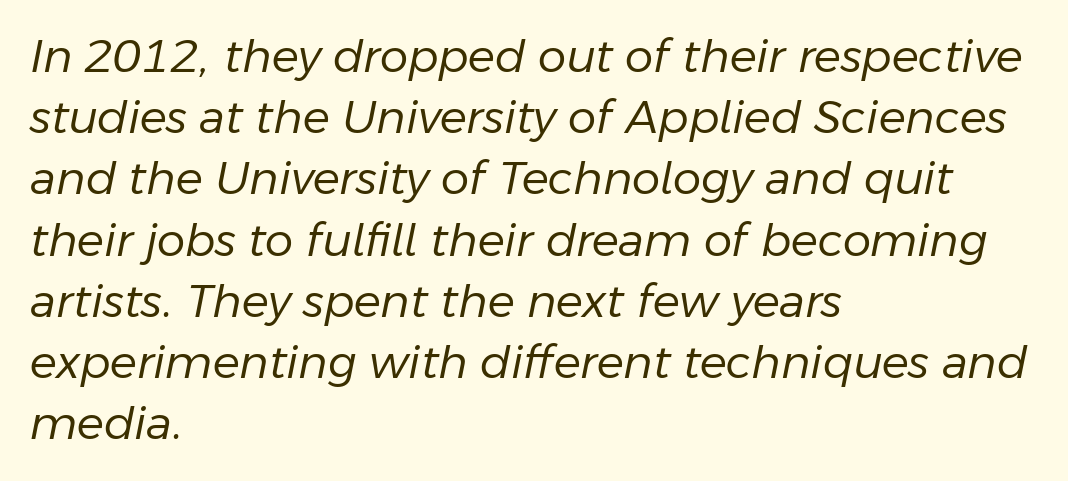
This rendering uses left alignment, leaving the right contour irregular. Descender tails drop into unmarked territory. A light-to-regular cut is what we see here. Each letter keeps its own natural width here, so spacing adapts to shape. Each word holds together tightly as a unit, with standard inter-letter gaps. This sample uses an oblique cut, with every glyph tilted off the vertical.
